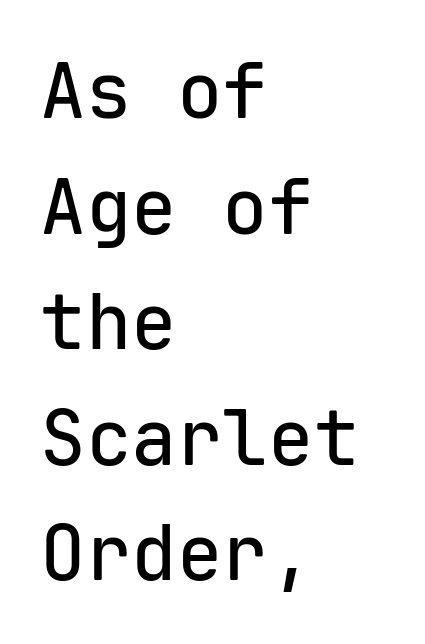
The image shows 76 px sans-serif type, upright, monospaced; set left-aligned, normal line spacing (1.52x), normal letter spacing, not underlined; low stroke contrast and a medium x-height.
